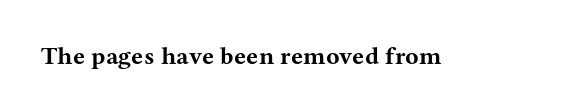
Underlining? Definitely not there. Strong, thick strokes mark this as bold type. This sample uses an upright cut, with every glyph sitting square on the baseline. A typesetter would call this zero additional tracking.
